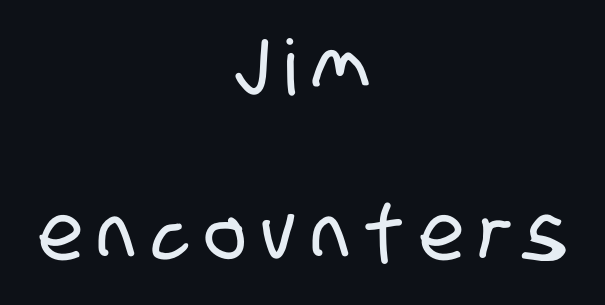
The image shows 77 px condensed sans-serif type; set centered, loose line spacing (2.14x), unusually wide letter spacing (+0.22 em), not underlined; low stroke contrast and a large x-height.
